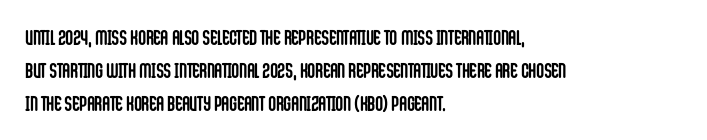
{"italic": "no", "bold": "yes", "underline": "no", "align": "left", "line_spacing": "normal", "line_spacing_ratio": 1.57, "letter_spacing": "normal", "letter_spacing_em": 0.0, "glyph_px": 21}
